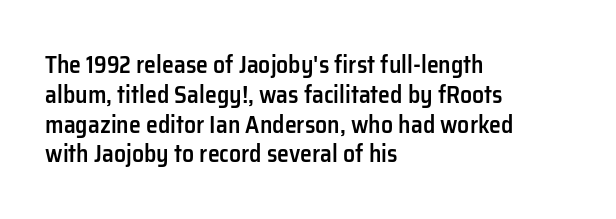
The letters stand upright; this is a roman face. Underline: absent. The sample has been set in demibold, a notch under bold. Here the glyphs are tracked normally, forming tight word shapes.
